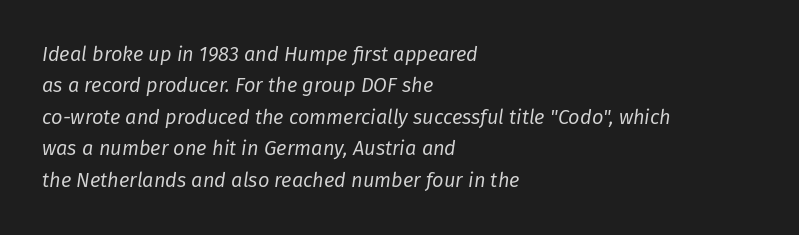
Q: Is the text bold? A: No.
Q: Is the text italic (slanted)? A: Yes, it leans right by about 8 degrees.
Q: Is the text underlined? A: No.
Q: How is the paragraph aligned? A: Left-aligned.
Q: Is the spacing between letters normal or unusually wide? A: Normal.
Q: Is the spacing between lines tight, normal or loose? A: Normal.
